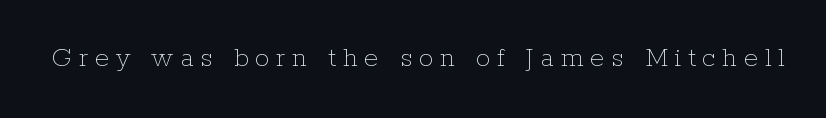
Q: Is the text bold? A: No.
Q: Is the text italic (slanted)? A: No, it is upright.
Q: Is the text underlined? A: No.
Q: Is the spacing between letters normal or unusually wide? A: Unusually wide.
Q: Width (condensed, normal, or wide)? A: Normal.
Q: Stroke contrast? A: Low.
Q: x-height? A: Medium.
Q: Monospaced? A: No.
